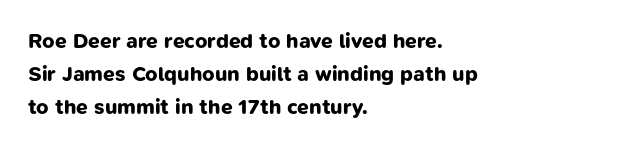
{"bold": "yes", "underline": "no", "align": "left", "line_spacing": "normal", "line_spacing_ratio": 1.56, "letter_spacing": "normal", "letter_spacing_em": 0.0, "glyph_px": 21}
